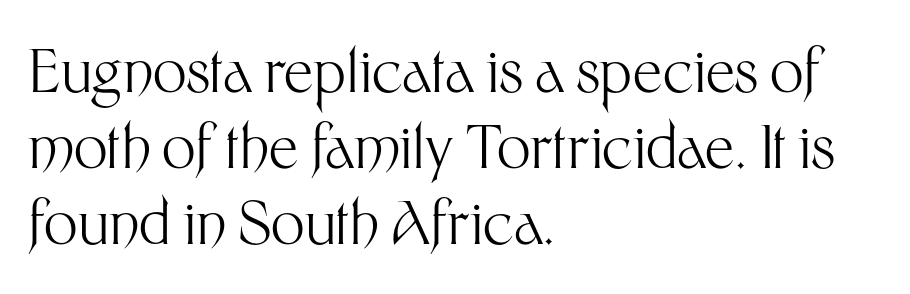
{"serif": "no", "italic": "no", "bold": "no", "weight": "light", "width": "normal", "stroke_contrast": "medium", "x_height": "medium", "monospaced": "no", "underline": "no", "align": "left", "line_spacing": "normal", "line_spacing_ratio": 1.29, "letter_spacing": "normal", "letter_spacing_em": 0.0, "glyph_px": 59}
